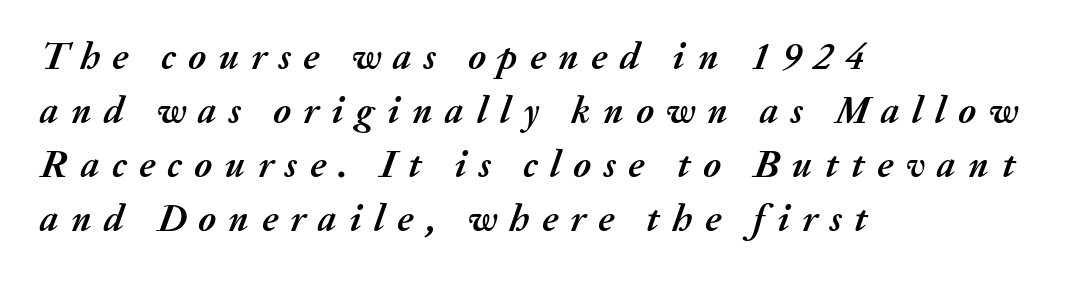
Slanted lettering throughout. Look at the tracking — it's clearly loosened, letters drifting apart. Heft: maximum for text — a bold. This sample has the flowing, uneven cadence of proportional lettering.
